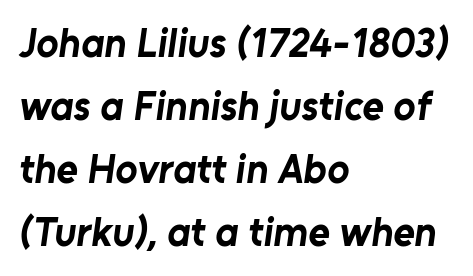
{"serif": "no", "bold": "yes", "weight": "bold", "width": "normal", "stroke_contrast": "low", "x_height": "medium", "monospaced": "no", "underline": "no", "align": "left", "line_spacing": "normal", "line_spacing_ratio": 1.54, "letter_spacing": "normal", "letter_spacing_em": 0.0, "glyph_px": 41}
